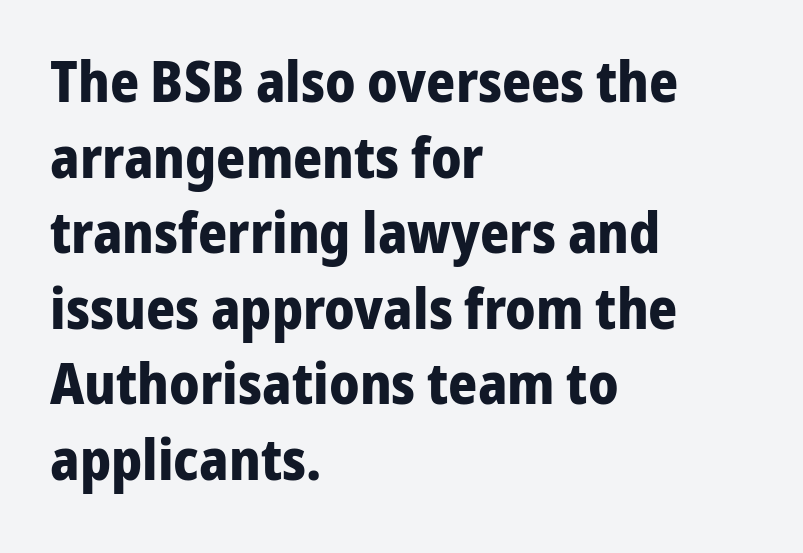
{"serif": "no", "italic": "no", "bold": "yes", "weight": "bold", "width": "normal", "stroke_contrast": "low", "x_height": "medium", "monospaced": "no", "underline": "no", "align": "left", "line_spacing": "normal", "line_spacing_ratio": 1.35, "letter_spacing": "normal", "letter_spacing_em": 0.0, "glyph_px": 56}
